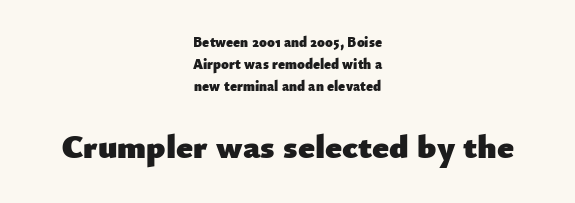
This is the regular roman posture of the typeface. Unlike a traditional serif, this face leaves its strokes unadorned. Is the type bold? Yes — the strokes are clearly thick and heavy. Short note: letters normally spaced. The lower block of text is set noticeably larger than the block above it.
